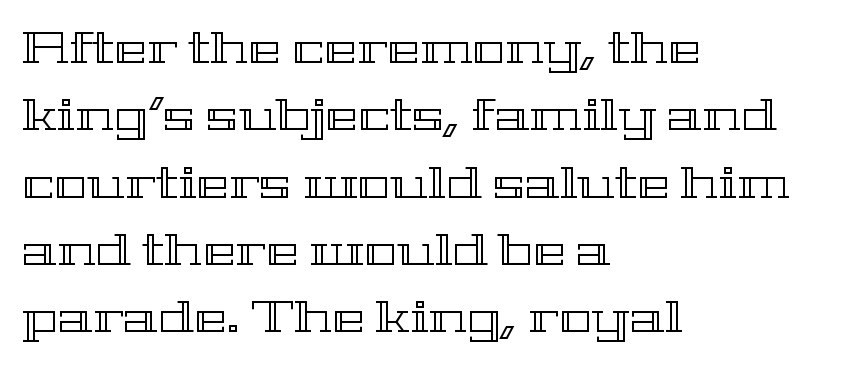
The image shows 44 px wide type, upright; set left-aligned, normal line spacing (1.53x), normal letter spacing, not underlined; a medium x-height.
